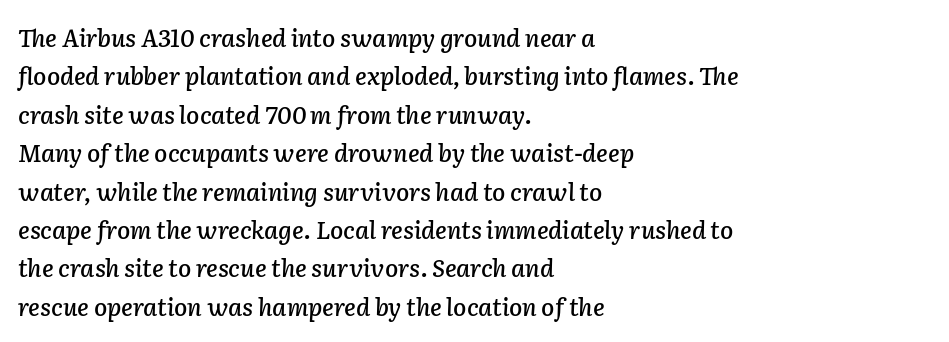
Q: Is the text italic (slanted)? A: Yes, it leans right by about 2 degrees.
Q: Is the text underlined? A: No.
Q: How is the paragraph aligned? A: Left-aligned.
Q: Is the spacing between letters normal or unusually wide? A: Normal.
Q: Is the spacing between lines tight, normal or loose? A: Normal.
